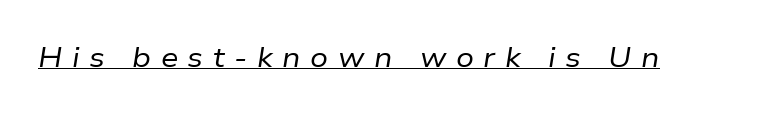
{"italic": "yes", "lean": "right", "slant_degrees": 9, "bold": "no", "weight": "regular", "width": "normal", "stroke_contrast": "low", "x_height": "medium", "monospaced": "no", "underline": "yes", "letter_spacing": "wide", "letter_spacing_em": 0.34, "glyph_px": 28}
